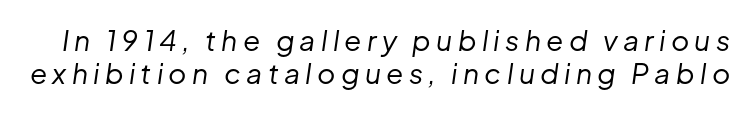
{"italic": "yes", "lean": "right", "slant_degrees": 8, "bold": "no", "weight": "regular", "width": "normal", "stroke_contrast": "low", "x_height": "medium", "monospaced": "no", "underline": "no", "line_spacing_ratio": 1.18, "glyph_px": 28}
